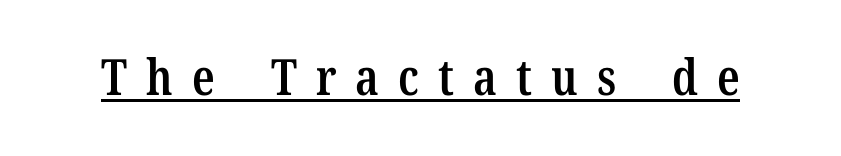
{"serif": "yes", "italic": "no", "bold": "semi", "weight": "semibold", "width": "condensed", "stroke_contrast": "low", "x_height": "medium", "monospaced": "no", "underline": "yes", "letter_spacing": "wide", "letter_spacing_em": 0.38, "glyph_px": 50}
